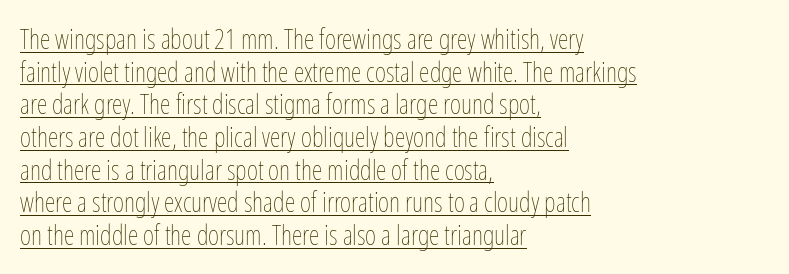
{"italic": "no", "bold": "no", "underline": "yes", "align": "left", "line_spacing_ratio": 1.21, "letter_spacing": "normal", "letter_spacing_em": 0.0, "glyph_px": 27}
